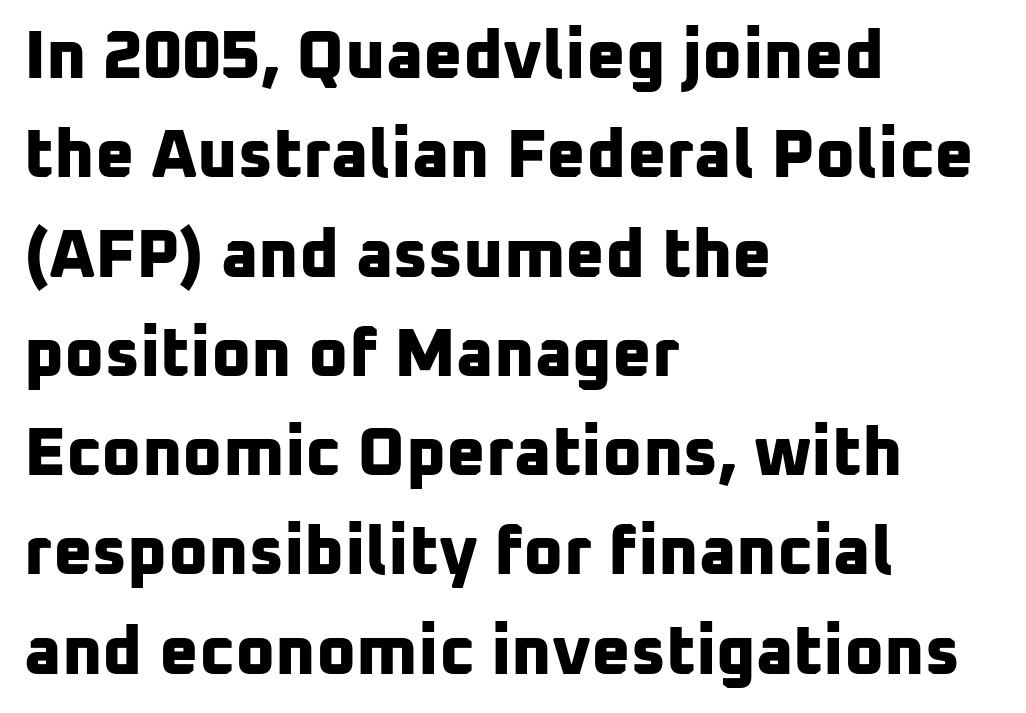
The image shows 68 px bold sans-serif type; set left-aligned, normal line spacing (1.46x), normal letter spacing, not underlined; low stroke contrast and a medium x-height.
